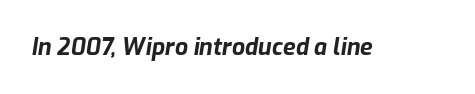
{"italic": "yes", "lean": "right", "slant_degrees": 9, "bold": "yes", "underline": "no", "letter_spacing": "normal", "letter_spacing_em": 0.0, "glyph_px": 23}
